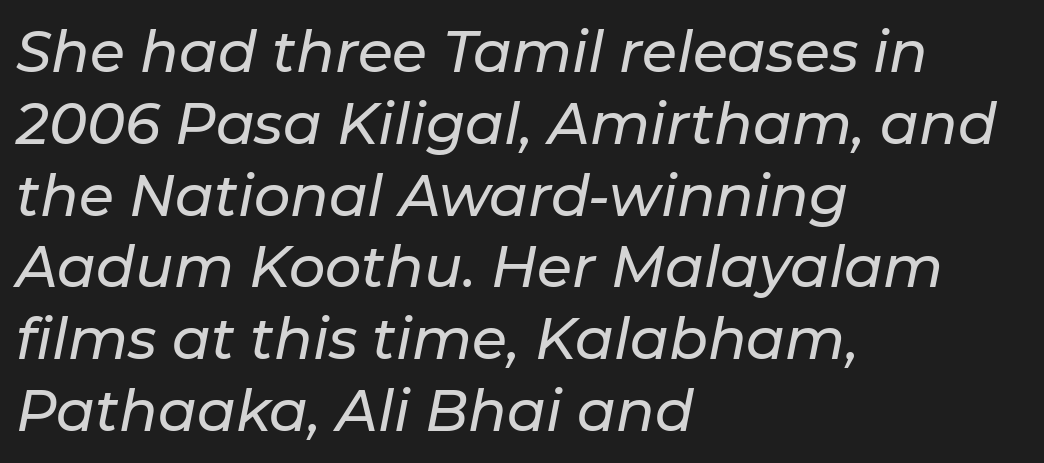
The image shows 57 px text type, italic (leaning right); set left-aligned, normal line spacing (1.26x), normal letter spacing, not underlined; low stroke contrast and a medium x-height.
